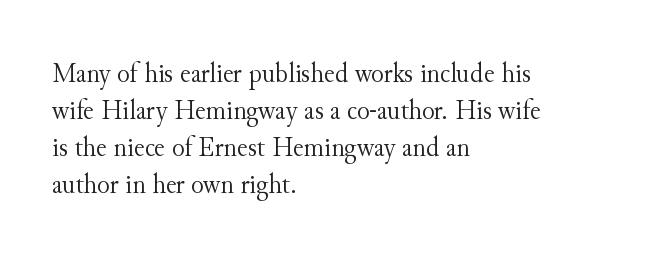
{"serif": "yes", "italic": "no", "bold": "no", "weight": "light", "width": "normal", "stroke_contrast": "medium", "x_height": "small", "monospaced": "no", "underline": "no", "align": "left", "line_spacing": "normal", "line_spacing_ratio": 1.28, "letter_spacing": "normal", "letter_spacing_em": 0.0, "glyph_px": 29}
